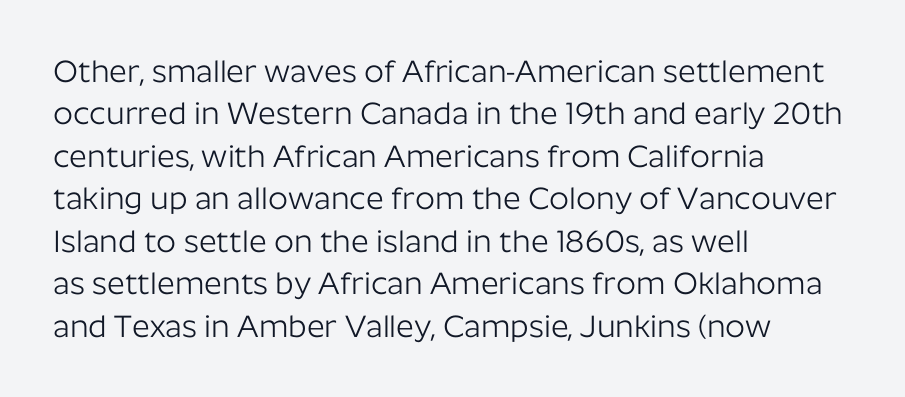
The image shows 31 px light sans-serif type, upright; set left-aligned, normal line spacing (1.37x), normal letter spacing, not underlined; low stroke contrast and a medium x-height.
